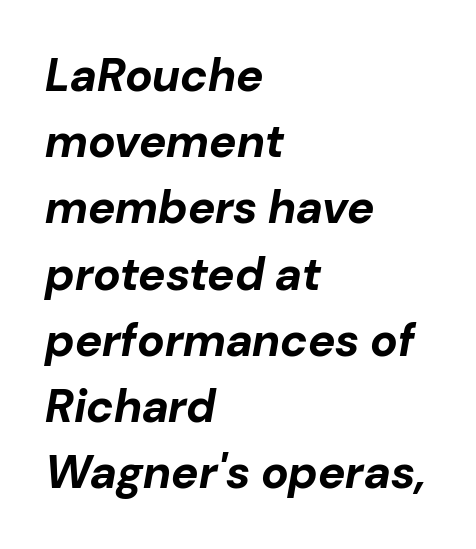
The image shows 46 px bold type, italic (leaning right); set left-aligned, normal line spacing (1.44x), normal letter spacing, not underlined; low stroke contrast and a medium x-height.
